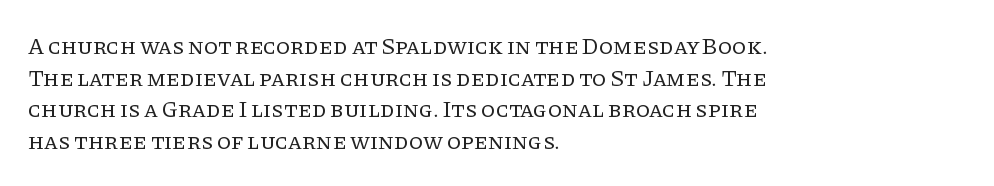
The image shows 23 px text type, upright; set left-aligned, normal line spacing (1.38x), normal letter spacing, not underlined.
